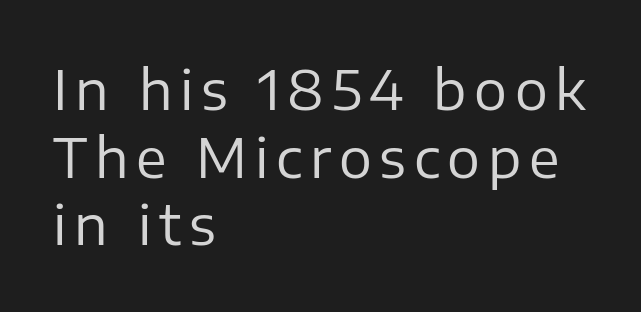
Spacing verdict: proportional, widths tailored to each character. In terms of letterform style, serifs are entirely absent. Type without underlining. Ink coverage per letter is moderate at most. This sample uses an upright cut, with every glyph sitting square on the baseline. Line beginnings align vertically; line endings do not.
